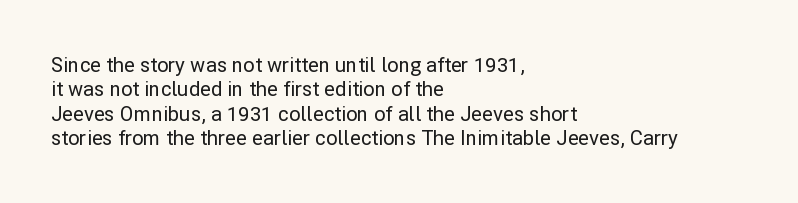
{"italic": "no", "underline": "no", "align": "left", "line_spacing_ratio": 1.22, "letter_spacing": "normal", "letter_spacing_em": 0.0, "glyph_px": 20}
